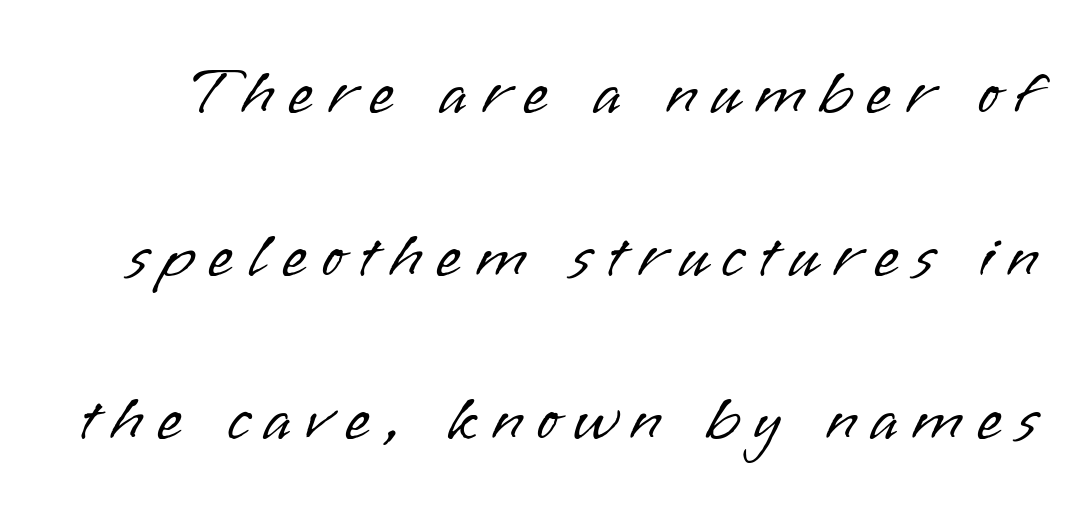
The image shows 66 px light sans-serif type; set loose line spacing (2.47x), unusually wide letter spacing (+0.21 em), not underlined; low stroke contrast and a small x-height.
